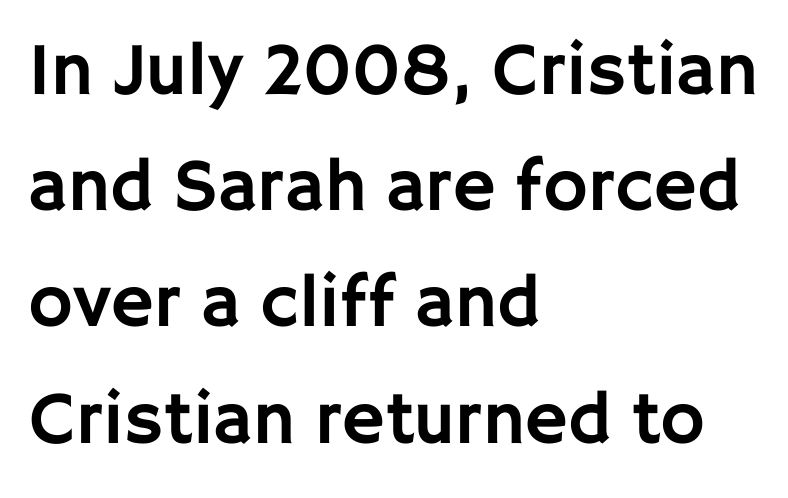
The image shows 75 px sans-serif type, upright; set left-aligned, normal line spacing (1.55x), normal letter spacing, not underlined; low stroke contrast and a large x-height.
